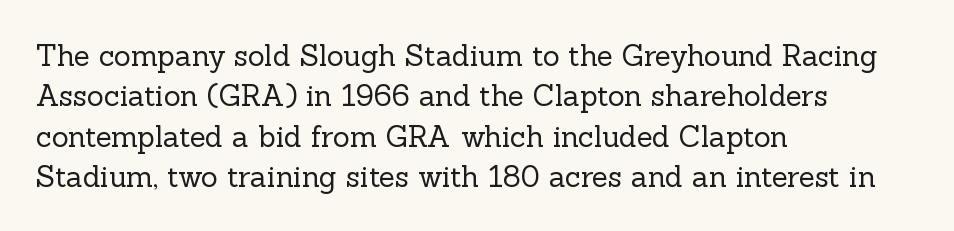
Q: Is the text bold? A: No.
Q: Is the text italic (slanted)? A: No, it is upright.
Q: Is the typeface a serif or a sans-serif typeface? A: Serif.
Q: Is the text underlined? A: No.
Q: How is the paragraph aligned? A: Left-aligned.
Q: Is the spacing between letters normal or unusually wide? A: Normal.
Q: Is the spacing between lines tight, normal or loose? A: Normal.
Q: Width (condensed, normal, or wide)? A: Normal.
Q: x-height? A: Medium.
Q: Monospaced? A: No.
